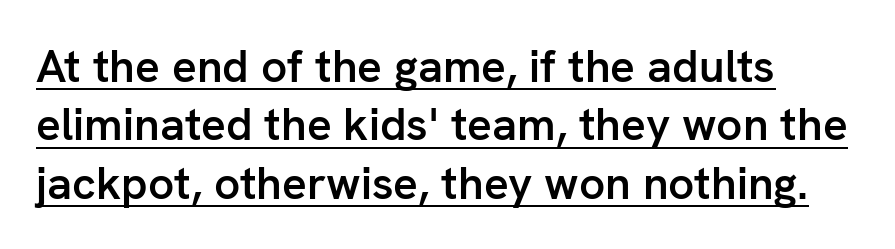
The image shows 46 px semibold sans-serif type, upright; set left-aligned, normal line spacing (1.27x), normal letter spacing, underlined; low stroke contrast and a medium x-height.
